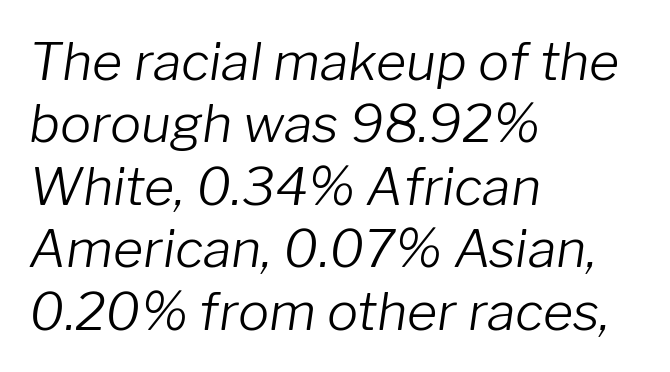
Heaviness? Minimal to ordinary, like unemphasized prose. Only glyphs here, with clear space below each row. Line starts are locked; line ends wander. You could call the tracking neutral — neither tight nor loose. The face used here has a pronounced slope to its letters. You could not count columns in this text — the font is proportionally spaced.
